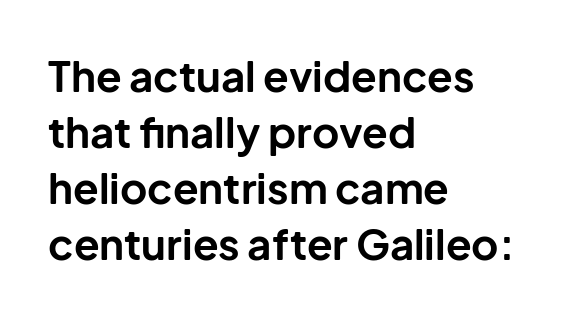
Q: Is the text bold? A: Yes.
Q: Is the text italic (slanted)? A: No, it is upright.
Q: Is the typeface a serif or a sans-serif typeface? A: Sans-serif.
Q: Is the text underlined? A: No.
Q: How is the paragraph aligned? A: Left-aligned.
Q: Is the spacing between letters normal or unusually wide? A: Normal.
Q: Is the spacing between lines tight, normal or loose? A: Normal.
Q: Width (condensed, normal, or wide)? A: Normal.
Q: Stroke contrast? A: Low.
Q: x-height? A: Medium.
Q: Monospaced? A: No.
